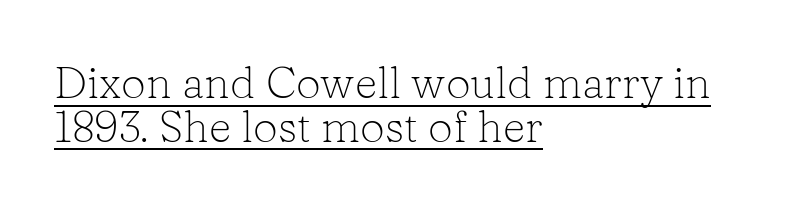
Each line of the rendering has a horizontal stroke beneath the glyphs. Line beginnings align vertically; line endings do not. Serifs: yes, visible at the terminals of the letterforms. The font is comparable to plain body text, perhaps lighter.
